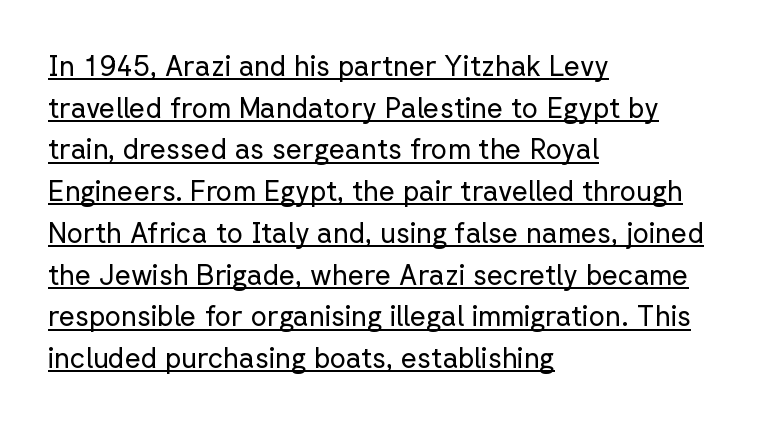
Bold? No — there's no thickening of the strokes. Unlike a traditional serif, this face leaves its strokes unadorned. Casual observation: everything's shoved over to the left. The vertical gap from one line to the next is medium. Italic: no, the glyphs are upright roman. The rendered words wear a rule along their underside.
